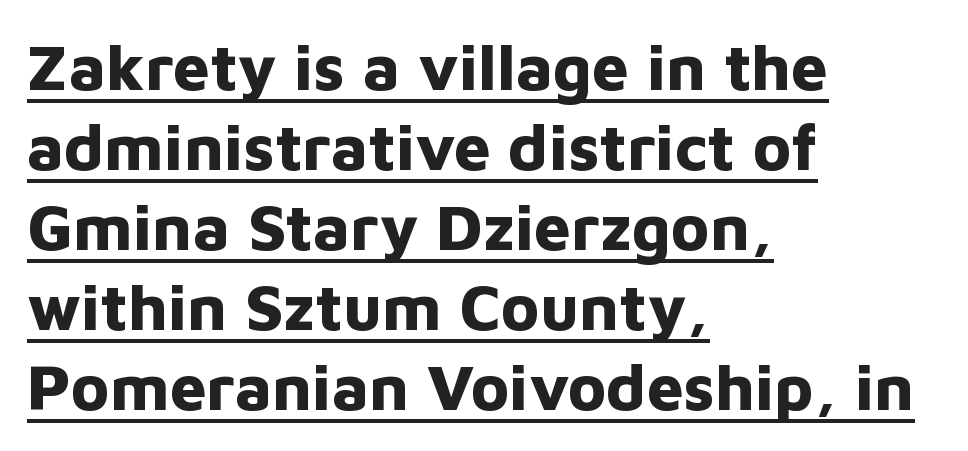
The image shows 65 px bold sans-serif type, upright; set left-aligned, line spacing 1.23x, normal letter spacing, underlined; low stroke contrast and a medium x-height.
